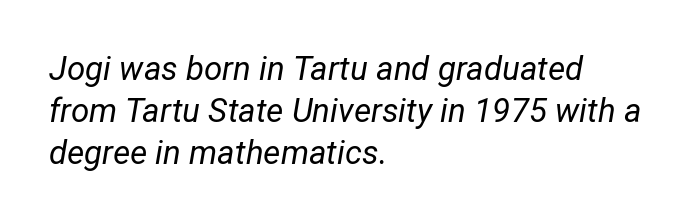
The image shows 33 px regular-weight type, italic (leaning right); set left-aligned, normal line spacing (1.28x), normal letter spacing, not underlined; low stroke contrast and a medium x-height.
